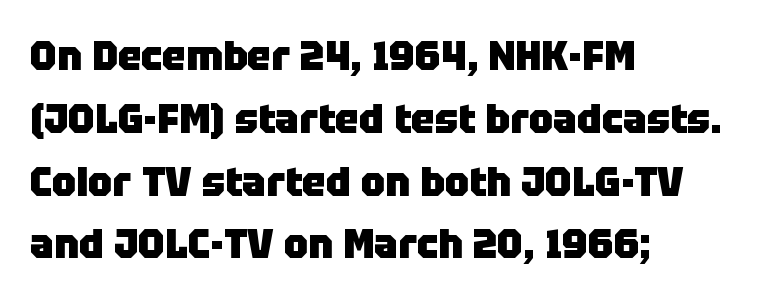
{"serif": "no", "italic": "no", "bold": "yes", "weight": "heavy", "width": "normal", "stroke_contrast": "low", "x_height": "large", "monospaced": "no", "underline": "no", "align": "left", "line_spacing": "normal", "line_spacing_ratio": 1.57, "letter_spacing": "normal", "letter_spacing_em": 0.0, "glyph_px": 40}
